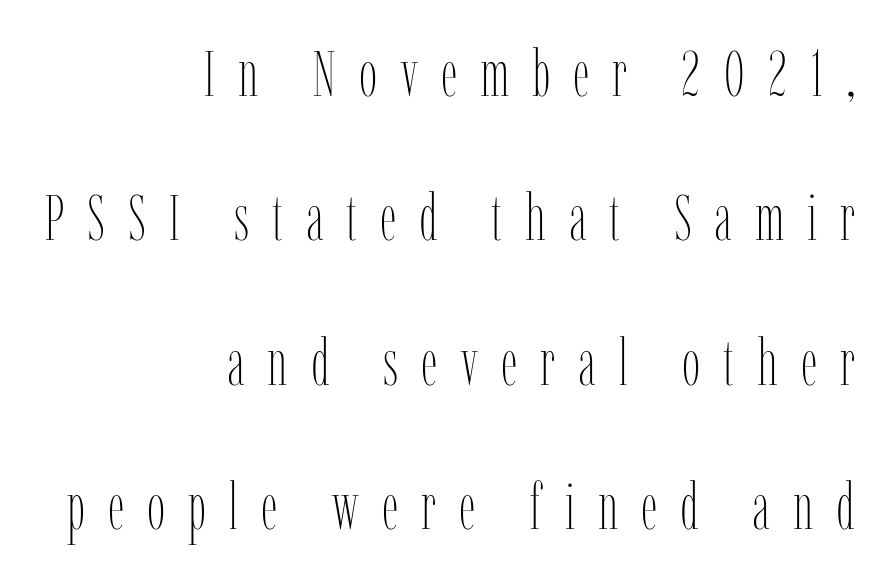
Q: Is the text bold? A: No.
Q: Is the text italic (slanted)? A: No, it is upright.
Q: Is the text underlined? A: No.
Q: How is the paragraph aligned? A: Right-aligned.
Q: Is the spacing between letters normal or unusually wide? A: Unusually wide.
Q: Is the spacing between lines tight, normal or loose? A: Loose.
Q: Width (condensed, normal, or wide)? A: Condensed.
Q: Stroke contrast? A: Low.
Q: x-height? A: Medium.
Q: Monospaced? A: No.
